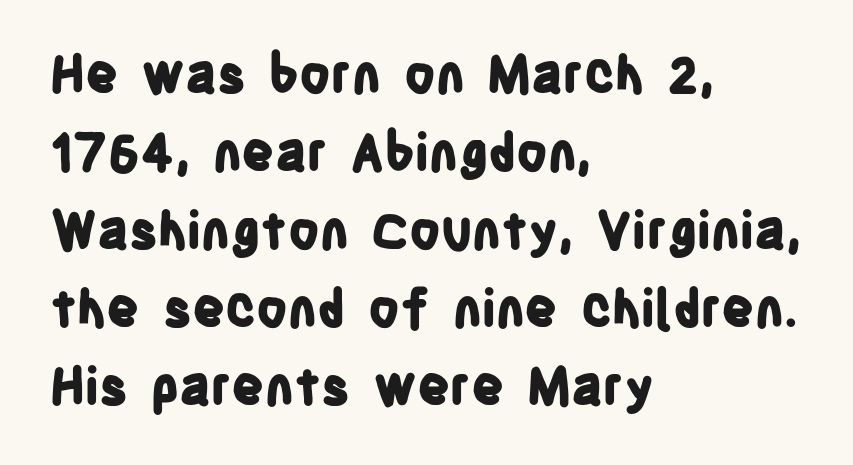
Q: Is the text bold? A: Yes.
Q: Is the text italic (slanted)? A: No, it is upright.
Q: Is the typeface a serif or a sans-serif typeface? A: Sans-serif.
Q: Is the text underlined? A: No.
Q: How is the paragraph aligned? A: Left-aligned.
Q: Is the spacing between letters normal or unusually wide? A: Normal.
Q: Is the spacing between lines tight, normal or loose? A: Normal.
Q: Width (condensed, normal, or wide)? A: Condensed.
Q: Stroke contrast? A: Low.
Q: x-height? A: Large.
Q: Monospaced? A: No.
